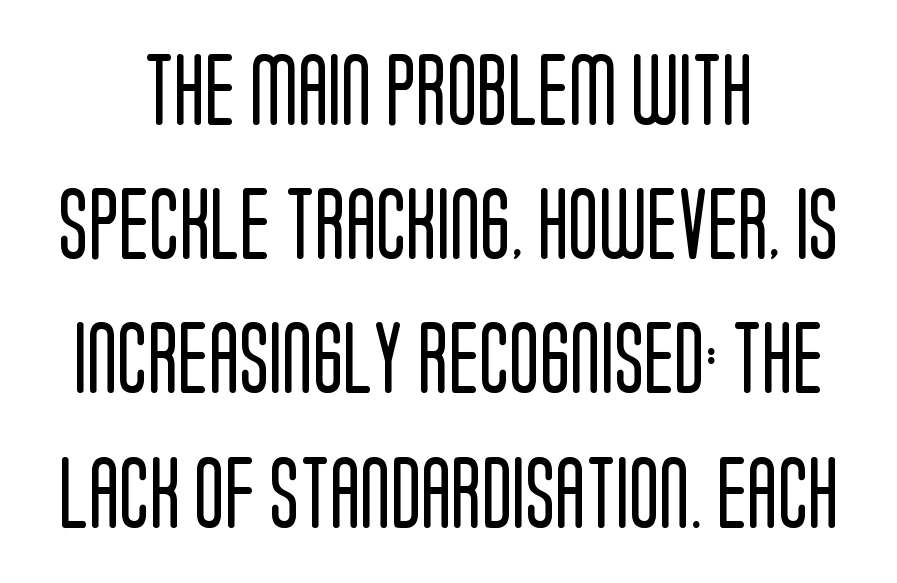
{"serif": "no", "italic": "no", "bold": "no", "weight": "regular", "width": "condensed", "stroke_contrast": "low", "x_height": "large", "monospaced": "no", "underline": "no", "align": "center", "line_spacing_ratio": 1.89, "letter_spacing": "normal", "letter_spacing_em": 0.0, "glyph_px": 71}
